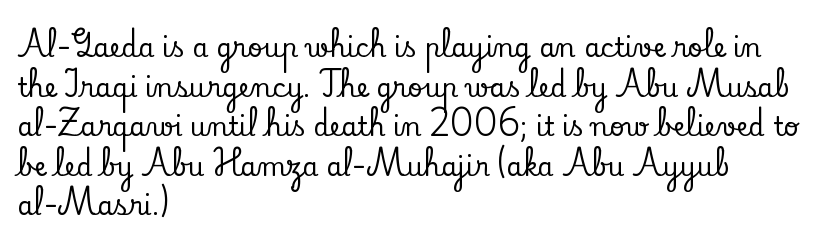
{"italic": "no", "underline": "no", "align": "left", "line_spacing": "normal", "line_spacing_ratio": 1.52, "letter_spacing": "normal", "letter_spacing_em": 0.0, "glyph_px": 26}
